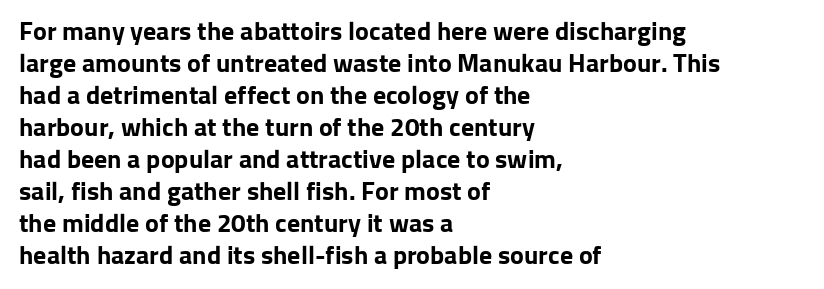
Alignment: flush left. A clean baseline with only descenders dipping below it. Vertical strokes here are truly vertical. Every letter is thick-stroked: bold, no question. A typesetter would call this zero additional tracking.
